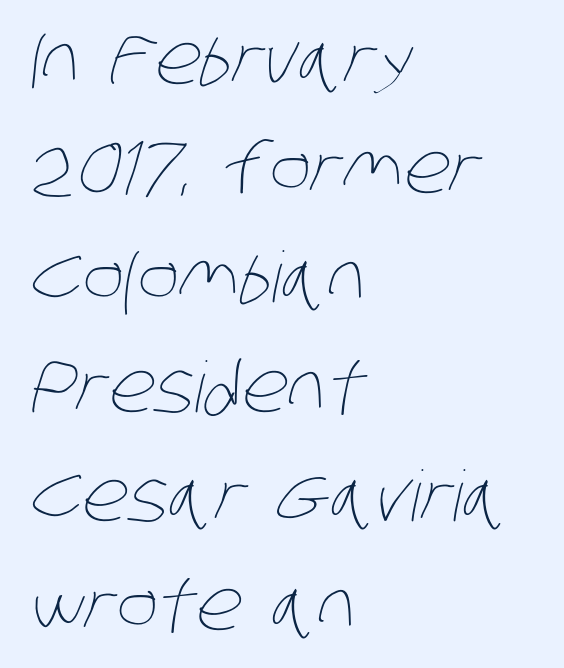
No chunkiness to these letters — they're not bold. Proportional: the letters do not fall into vertical columns. Compared with a centered layout, this one pins lines to the left instead. A normal amount of white space separates one row of letters from the next. Between one letter and the next there's only the usual sliver of space. Words float on clear page, feet unadorned.
